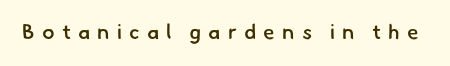
On the weight axis this lands at semibold, roughly 600. Characters follow at a spacing far wider than the type designer built in. Decoration check: the copy has no underline.
